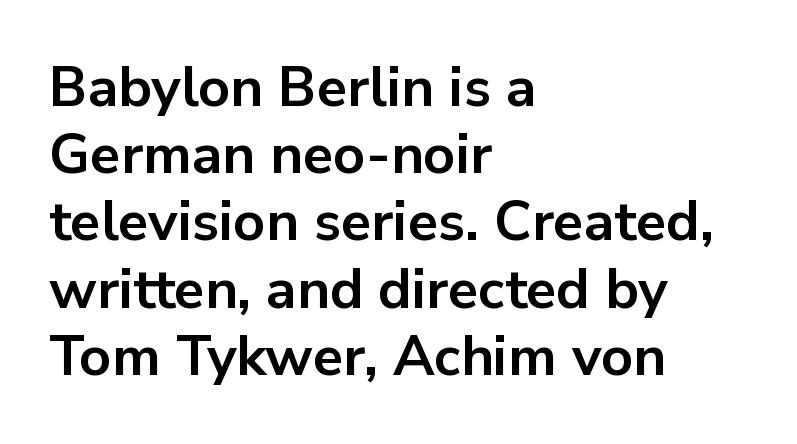
The image shows 56 px bold sans-serif type, upright; set left-aligned, line spacing 1.2x, normal letter spacing, not underlined; low stroke contrast and a medium x-height.
